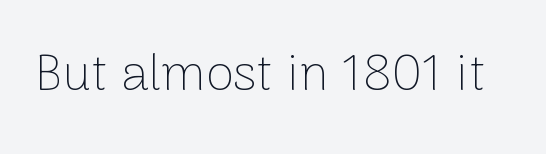
The image shows 51 px thin sans-serif type, upright; set normal letter spacing, not underlined; low stroke contrast and a medium x-height.
